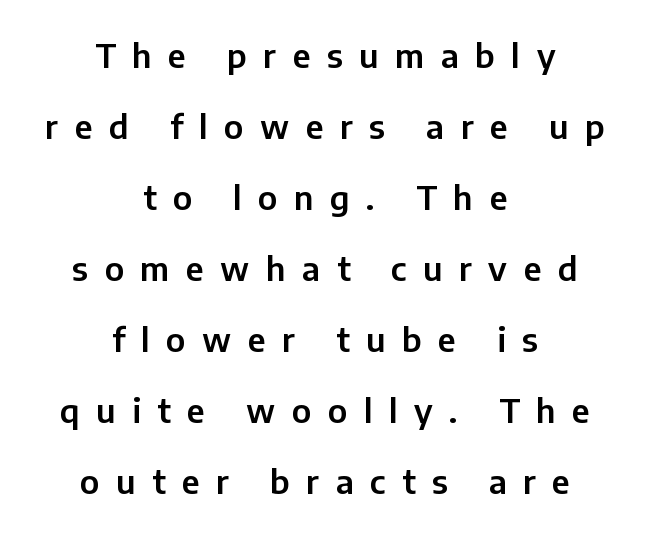
The image shows 33 px sans-serif type, upright; set centered, loose line spacing (2.15x), unusually wide letter spacing (+0.5 em), not underlined; low stroke contrast and a medium x-height.
